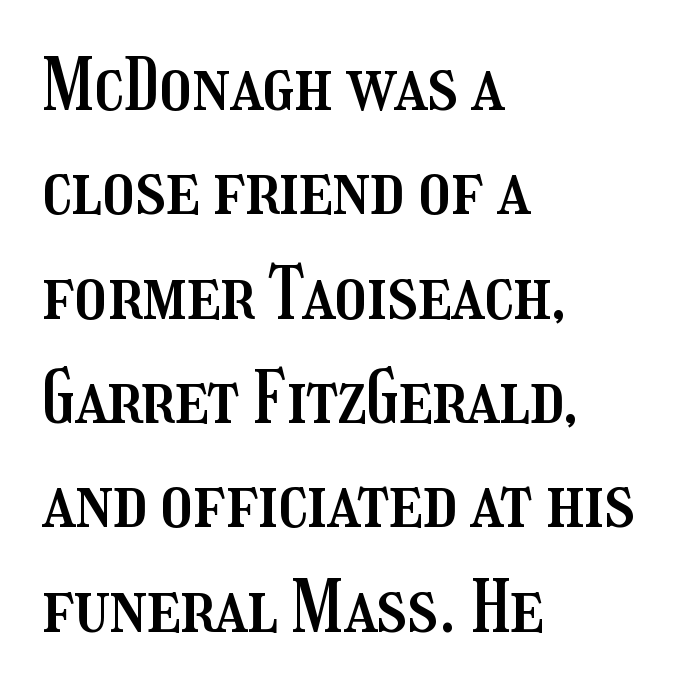
Q: Is the text italic (slanted)? A: No, it is upright.
Q: Is the text underlined? A: No.
Q: How is the paragraph aligned? A: Left-aligned.
Q: Is the spacing between letters normal or unusually wide? A: Normal.
Q: Is the spacing between lines tight, normal or loose? A: Normal.
Q: Width (condensed, normal, or wide)? A: Condensed.
Q: Stroke contrast? A: Medium.
Q: x-height? A: Medium.
Q: Monospaced? A: No.
